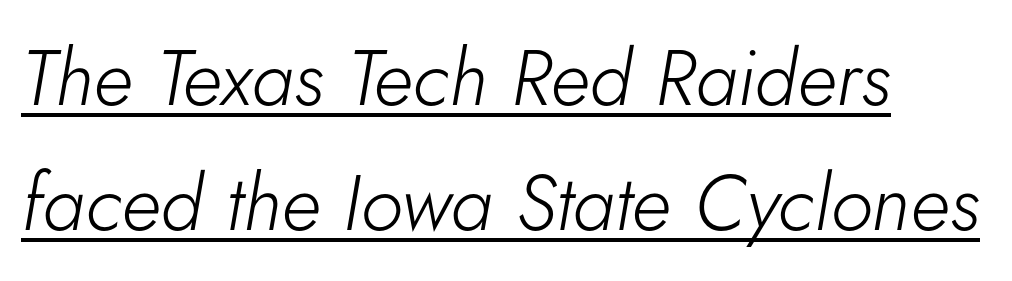
The image shows 78 px light type, italic (leaning right); set left-aligned, normal line spacing (1.6x), normal letter spacing, underlined; low stroke contrast and a small x-height.
